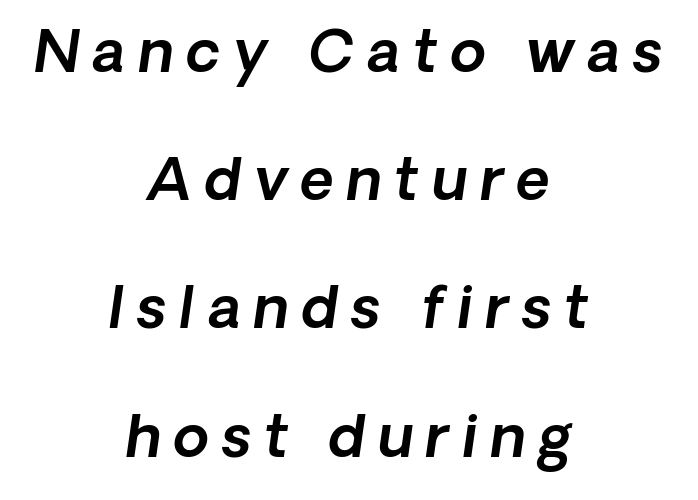
The image shows 58 px sans-serif type; set centered, loose line spacing (2.21x), unusually wide letter spacing (+0.22 em), not underlined; a medium x-height.
